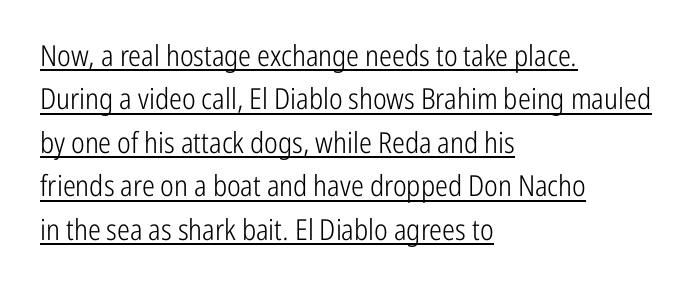
{"serif": "no", "italic": "no", "bold": "no", "weight": "light", "width": "condensed", "stroke_contrast": "low", "x_height": "medium", "monospaced": "no", "underline": "yes", "align": "left", "line_spacing": "normal", "line_spacing_ratio": 1.5, "letter_spacing": "normal", "letter_spacing_em": 0.0, "glyph_px": 29}
